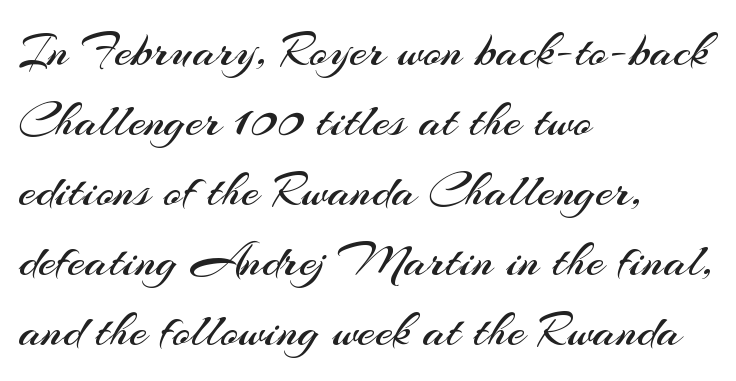
Letterform terminals end flat and unadorned throughout the passage. Reading down the column, the eye jumps a familiar distance to each next line. Is the block centered? No — it sits flush against the left margin. The weight would be labelled regular, book, light, or lighter still.
